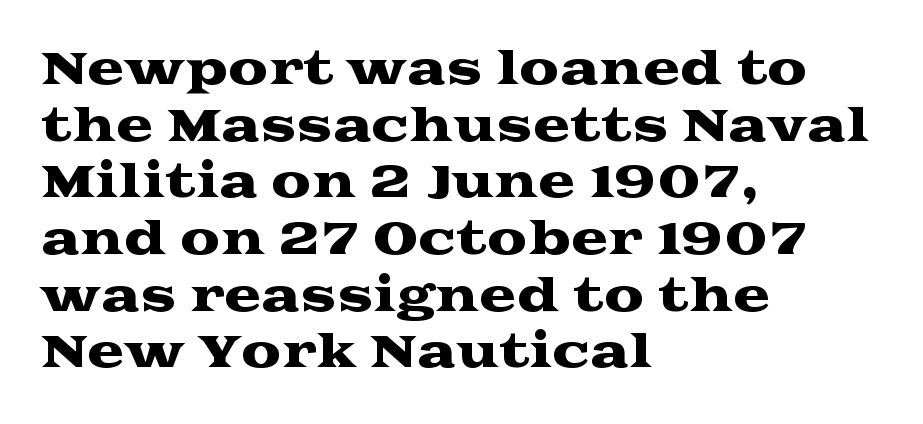
The image shows 45 px wide serif type, upright; set left-aligned, normal line spacing (1.26x), normal letter spacing, not underlined; medium stroke contrast and a medium x-height.
